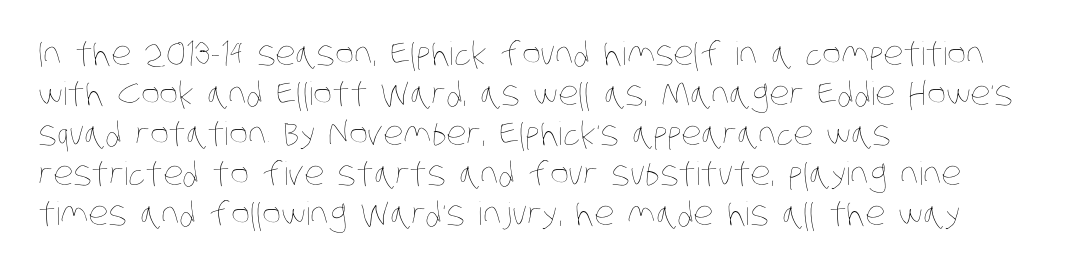
{"bold": "no", "weight": "thin", "width": "condensed", "stroke_contrast": "low", "x_height": "large", "monospaced": "no", "underline": "no", "align": "left", "line_spacing": "normal", "line_spacing_ratio": 1.25, "letter_spacing": "normal", "letter_spacing_em": 0.0, "glyph_px": 32}
